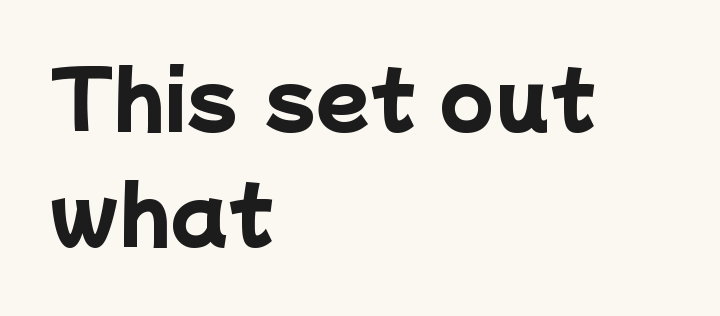
{"serif": "no", "bold": "yes", "weight": "heavy", "width": "normal", "stroke_contrast": "low", "x_height": "medium", "monospaced": "no", "underline": "no", "align": "left", "line_spacing": "normal", "line_spacing_ratio": 1.48, "letter_spacing": "normal", "letter_spacing_em": 0.0, "glyph_px": 78}
